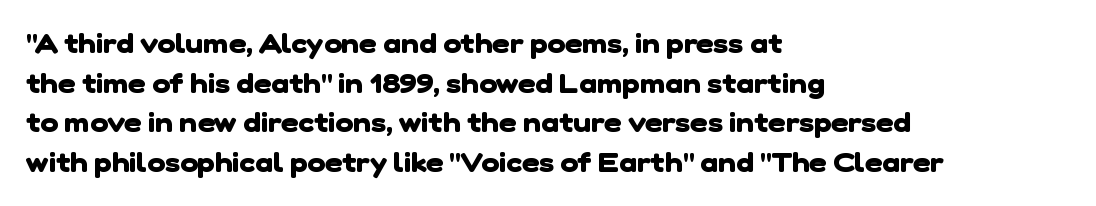
Q: Is the text bold? A: Yes.
Q: Is the text underlined? A: No.
Q: How is the paragraph aligned? A: Left-aligned.
Q: Is the spacing between letters normal or unusually wide? A: Normal.
Q: Is the spacing between lines tight, normal or loose? A: Normal.
